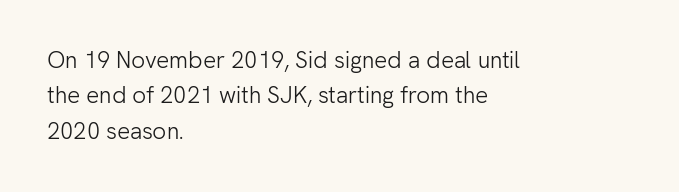
The image shows 23 px text type, upright; set left-aligned, normal line spacing (1.54x), normal letter spacing, not underlined.
